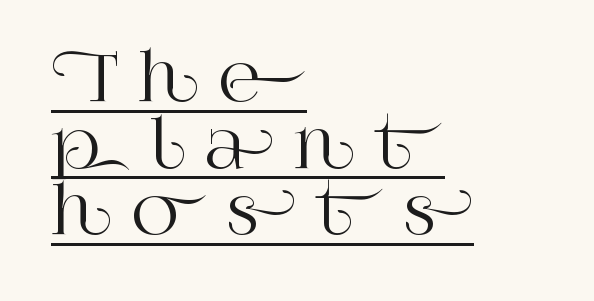
This is serif lettering, the kind often seen in printed books. These lines have a slow, spaced-out rhythm from letter to letter. These lines are rendered in a variable-pitch font. Posture: straight, roman, zero tilt. A rule runs beneath these lines of type.
